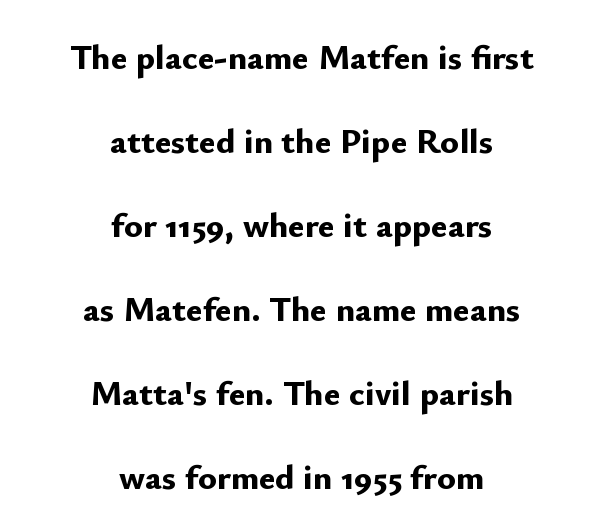
The image shows 35 px bold sans-serif type, upright; set centered, loose line spacing (2.4x), normal letter spacing, not underlined; low stroke contrast and a small x-height.
